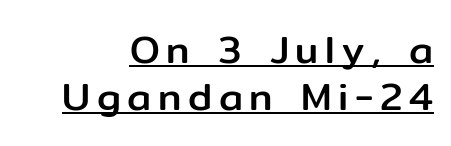
The image shows 39 px sans-serif type, upright; set right-aligned, line spacing 1.21x, underlined; low stroke contrast and a medium x-height.
